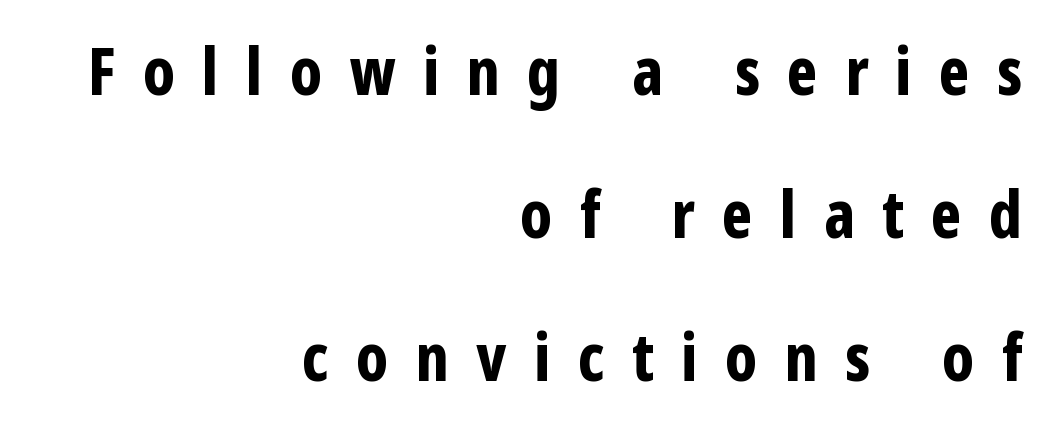
{"serif": "no", "italic": "no", "bold": "yes", "weight": "bold", "width": "condensed", "stroke_contrast": "low", "x_height": "medium", "monospaced": "no", "underline": "no", "align": "right", "line_spacing": "loose", "line_spacing_ratio": 2.2, "letter_spacing": "wide", "letter_spacing_em": 0.42, "glyph_px": 65}
